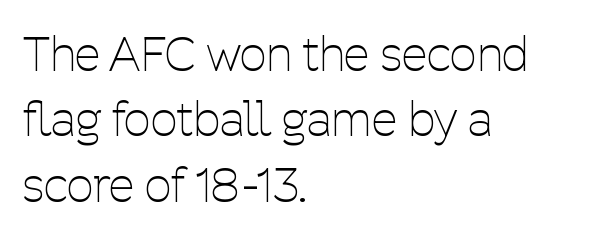
Type without underlining. A light-to-regular cut is what we see here. Alignment: flush left. Think of a printed novel: that variable character pitch is what you see here.
